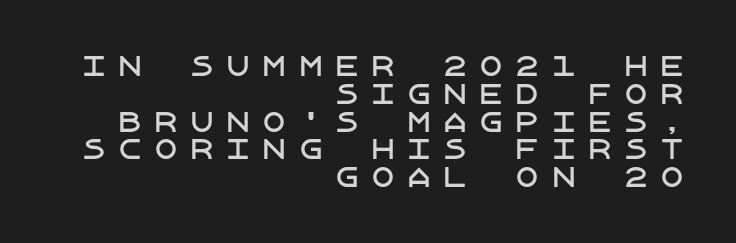
Q: Is the text italic (slanted)? A: No, it is upright.
Q: Is the text underlined? A: No.
Q: How is the paragraph aligned? A: Right-aligned.
Q: Is the spacing between letters normal or unusually wide? A: Unusually wide.
Q: Is the spacing between lines tight, normal or loose? A: Tight.
